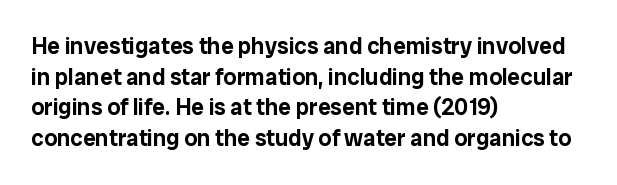
The image shows 23 px text type, upright; set left-aligned, normal line spacing (1.33x), normal letter spacing, not underlined.
